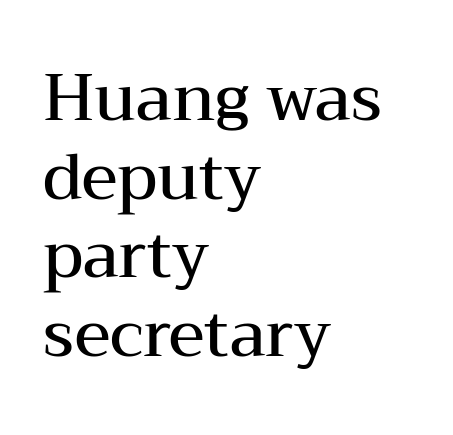
The image shows 64 px semibold, wide serif type, upright; set left-aligned, line spacing 1.23x, normal letter spacing, not underlined; medium stroke contrast and a medium x-height.
